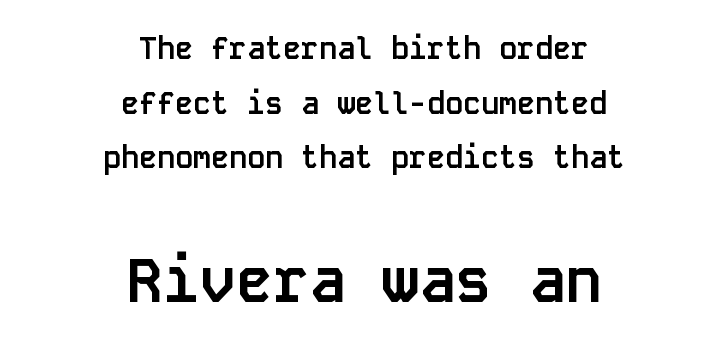
{"serif": "no", "italic": "no", "bold": "yes", "weight": "semibold", "width": "normal", "stroke_contrast": "low", "x_height": "large", "monospaced": "yes", "underline": "no", "align": "center", "line_spacing_ratio": 1.82, "letter_spacing": "normal", "letter_spacing_em": 0.0, "larger_block": "second", "size_ratio": 2.03, "glyph_px": 61}
